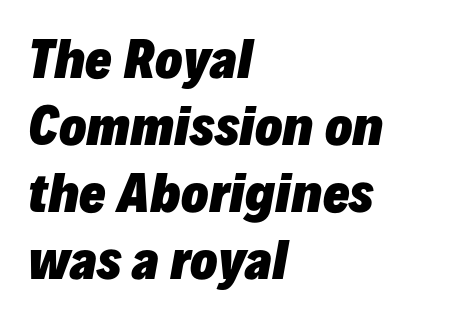
Teacher's note: observe the even left margin — that is flush-left alignment. Weight: bold. Is the letter spacing exaggerated? No — it looks like the ordinary default. The lettering tilts uniformly, giving the passage an italic look.
